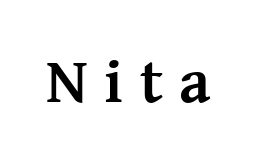
Observe the serifs anchoring each vertical stroke in this sample. Heavy, bold letterforms. The gaps between neighbouring characters are conspicuously large. Bare-footed words on every line. Each letter keeps its own natural width here, so spacing adapts to shape.
